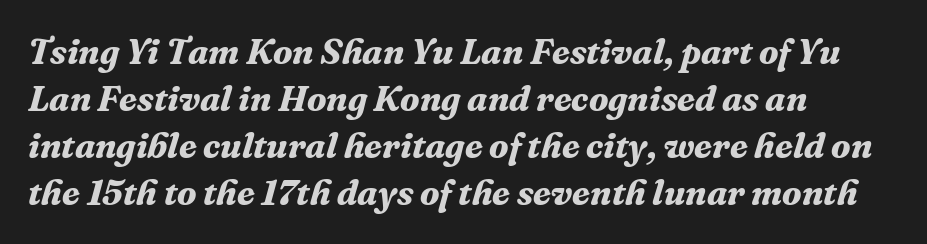
Are there feet on the stems? There are — it's a serif. Decoration check: the copy has no underline. Regular leading. Honestly, the letter spacing is just normal — you wouldn't notice it. The passage shown is emphatically bold.
